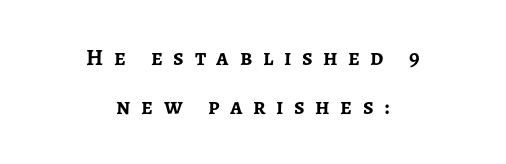
{"italic": "no", "bold": "yes", "underline": "no", "align": "center", "line_spacing": "loose", "line_spacing_ratio": 2.15, "letter_spacing": "wide", "letter_spacing_em": 0.46, "glyph_px": 23}
